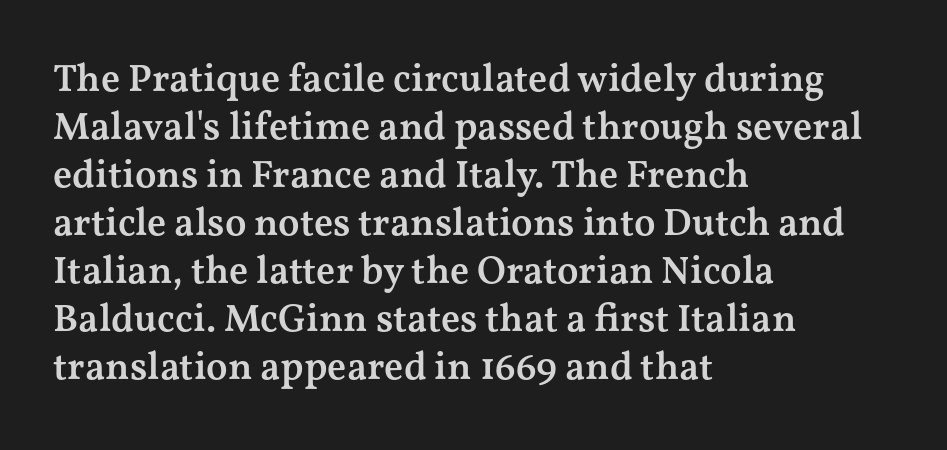
Q: Is the text bold? A: Semi-bold.
Q: Is the text italic (slanted)? A: No, it is upright.
Q: Is the typeface a serif or a sans-serif typeface? A: Serif.
Q: Is the text underlined? A: No.
Q: How is the paragraph aligned? A: Left-aligned.
Q: Is the spacing between letters normal or unusually wide? A: Normal.
Q: Width (condensed, normal, or wide)? A: Wide.
Q: Stroke contrast? A: Medium.
Q: x-height? A: Medium.
Q: Monospaced? A: No.
